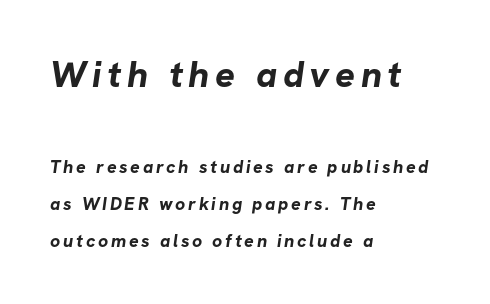
Bold? Absolutely — the strokes are thick and heavy. Which of the two is more prominent by size? The first, at the top. Proportional: the letters do not fall into vertical columns. In terms of leading, this rendering errs on the spacious side. The letters carry no serifs — their stems end cleanly without finishing strokes.
